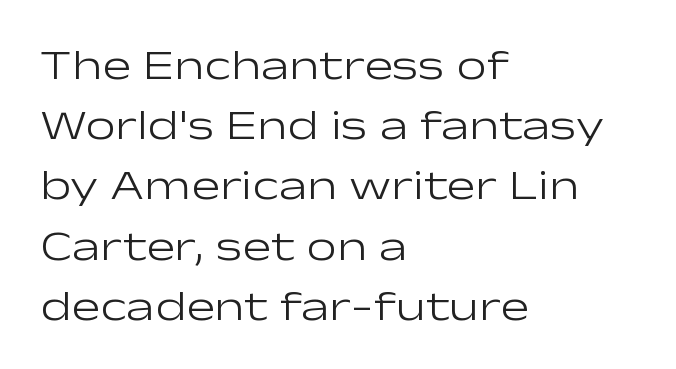
Q: Is the text bold? A: No.
Q: Is the text italic (slanted)? A: No, it is upright.
Q: Is the typeface a serif or a sans-serif typeface? A: Sans-serif.
Q: Is the text underlined? A: No.
Q: How is the paragraph aligned? A: Left-aligned.
Q: Is the spacing between letters normal or unusually wide? A: Normal.
Q: Is the spacing between lines tight, normal or loose? A: Normal.
Q: Width (condensed, normal, or wide)? A: Wide.
Q: Stroke contrast? A: Low.
Q: x-height? A: Medium.
Q: Monospaced? A: No.
